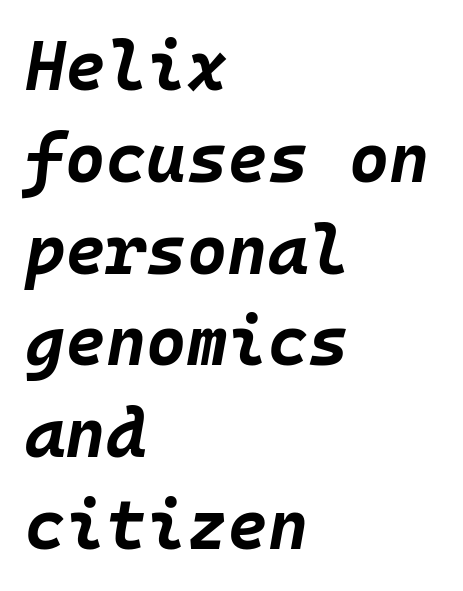
The image shows 69 px bold type, italic (leaning right), monospaced; set left-aligned, normal line spacing (1.33x), normal letter spacing, not underlined; low stroke contrast and a large x-height.
